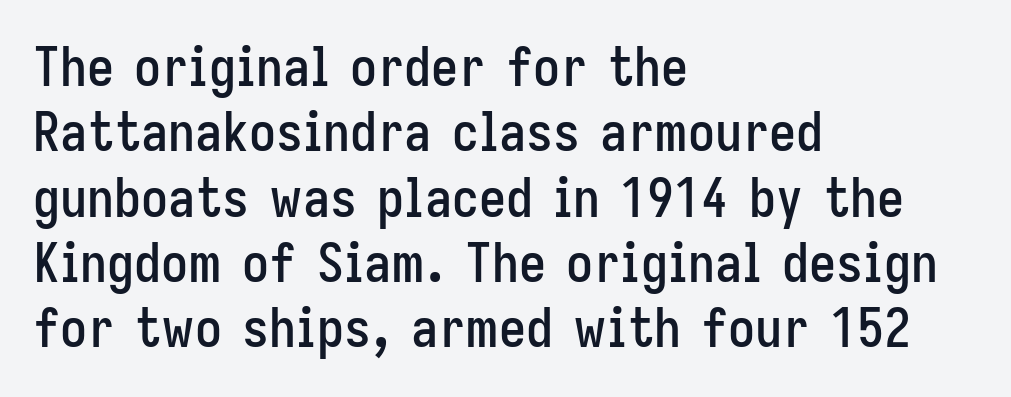
{"serif": "no", "italic": "no", "width": "condensed", "stroke_contrast": "low", "x_height": "medium", "monospaced": "no", "underline": "no", "align": "left", "line_spacing_ratio": 1.21, "letter_spacing": "normal", "letter_spacing_em": 0.0, "glyph_px": 54}
